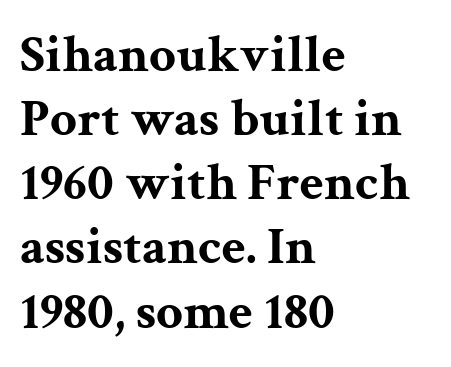
The image shows 53 px bold, wide serif type, upright; set left-aligned, line spacing 1.21x, normal letter spacing, not underlined; medium stroke contrast and a medium x-height.
